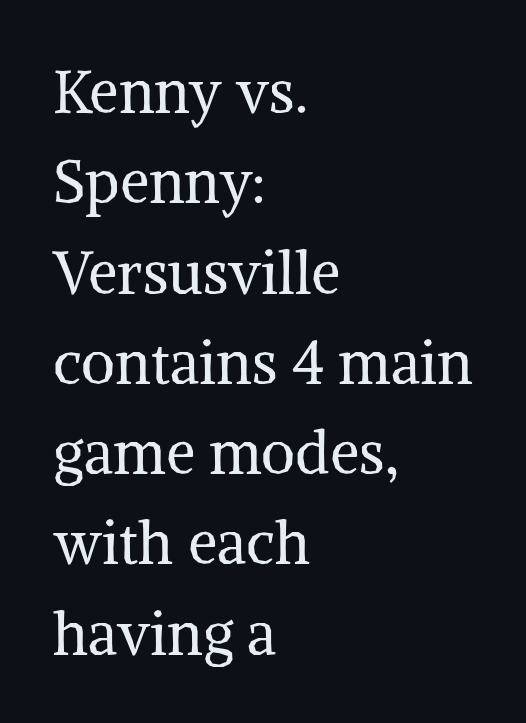
The image shows 59 px regular-weight serif type, upright; set left-aligned, normal line spacing (1.53x), normal letter spacing, not underlined; medium stroke contrast and a medium x-height.
